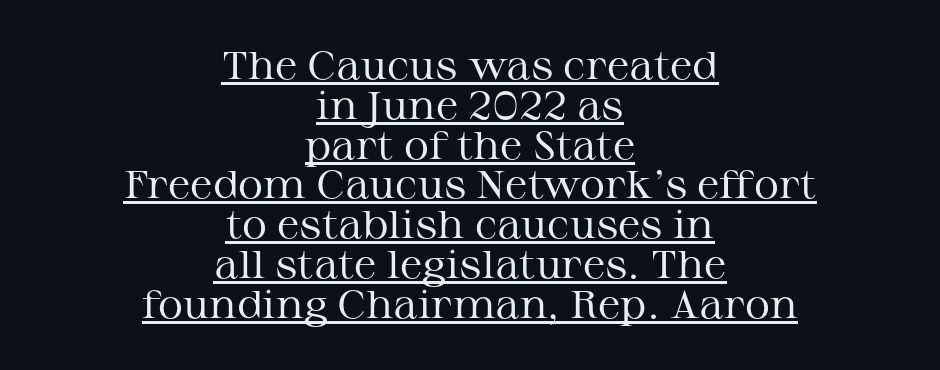
{"serif": "yes", "italic": "no", "bold": "no", "weight": "regular", "width": "wide", "stroke_contrast": "medium", "x_height": "medium", "monospaced": "no", "underline": "yes", "align": "center", "line_spacing": "tight", "line_spacing_ratio": 1.02, "letter_spacing": "normal", "letter_spacing_em": 0.0, "glyph_px": 39}
